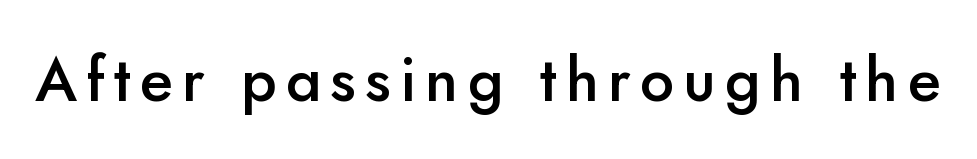
This is sans-serif lettering, the kind often seen on screens and signage. Character widths vary here, with narrow letters taking less room than wide ones. Lines of text with bare space underneath. Emphasis by weight is partial: semibold. Posture: upright roman.
